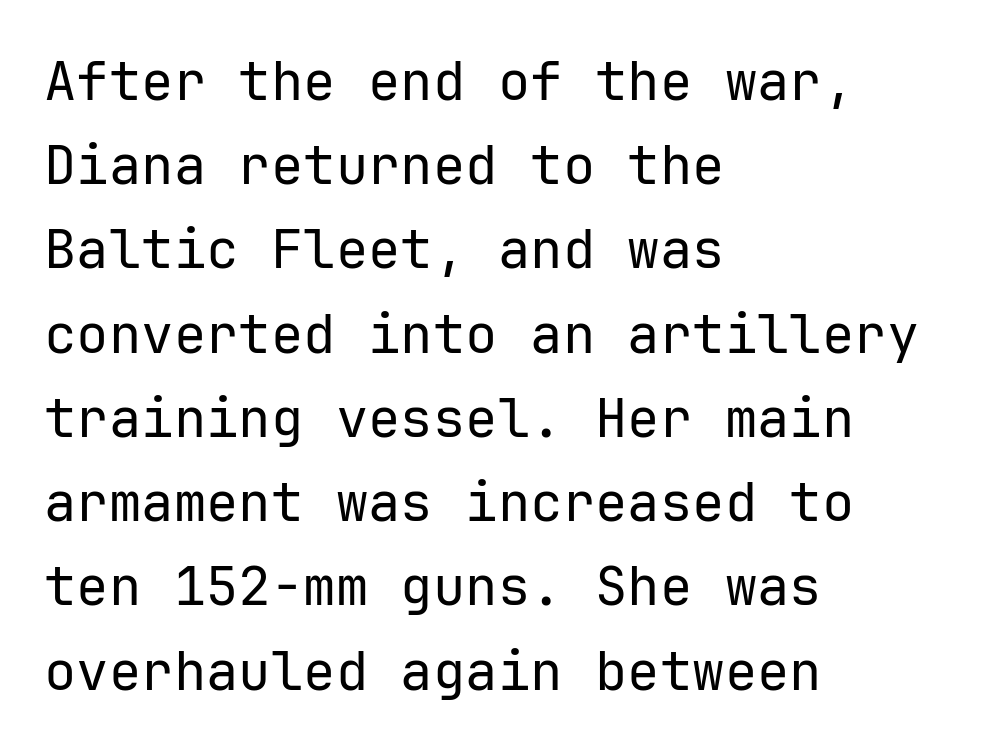
The image shows 54 px regular-weight sans-serif type, upright; set left-aligned, normal line spacing (1.56x), normal letter spacing, not underlined; low stroke contrast and a medium x-height.
